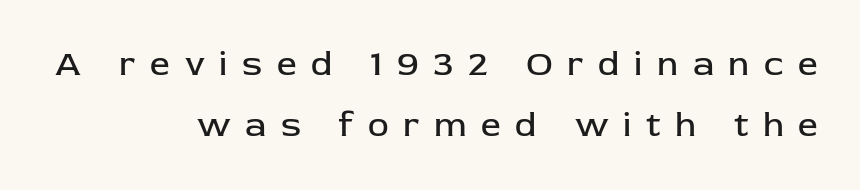
The image shows 35 px regular-weight sans-serif type, upright; set right-aligned, line spacing 1.75x, unusually wide letter spacing (+0.42 em), not underlined; low stroke contrast and a medium x-height.
